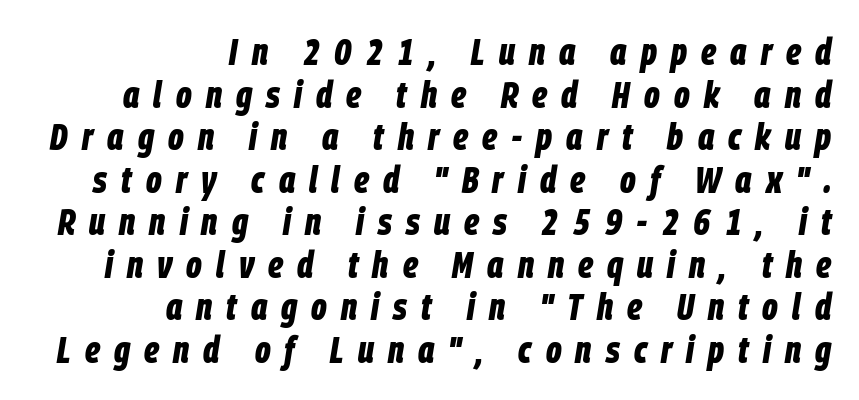
A typesetter would mark this as italic. The compositor pushed each line to the right boundary. Closely set lines give the paragraph a compact silhouette. Each letter keeps its own natural width here, so spacing adapts to shape. In terms of weight, the rendering is a true, heavy bold.
